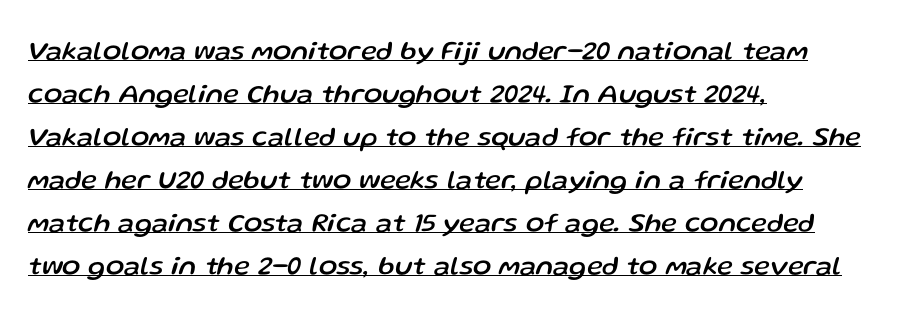
Q: Is the text italic (slanted)? A: Yes, it leans right by about 13 degrees.
Q: Is the text underlined? A: Yes.
Q: How is the paragraph aligned? A: Left-aligned.
Q: Is the spacing between letters normal or unusually wide? A: Normal.
Q: Is the spacing between lines tight, normal or loose? A: Normal.
